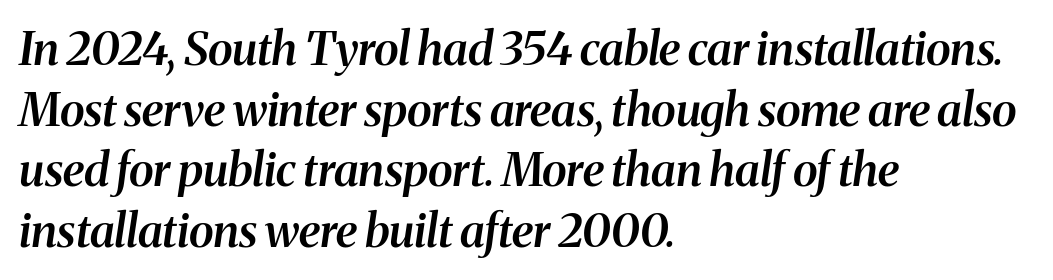
{"serif": "yes", "italic": "yes", "lean": "right", "slant_degrees": 8, "bold": "semi", "weight": "semibold", "width": "normal", "stroke_contrast": "medium", "x_height": "medium", "monospaced": "no", "underline": "no", "align": "left", "line_spacing": "normal", "line_spacing_ratio": 1.32, "letter_spacing": "normal", "letter_spacing_em": 0.0, "glyph_px": 46}
